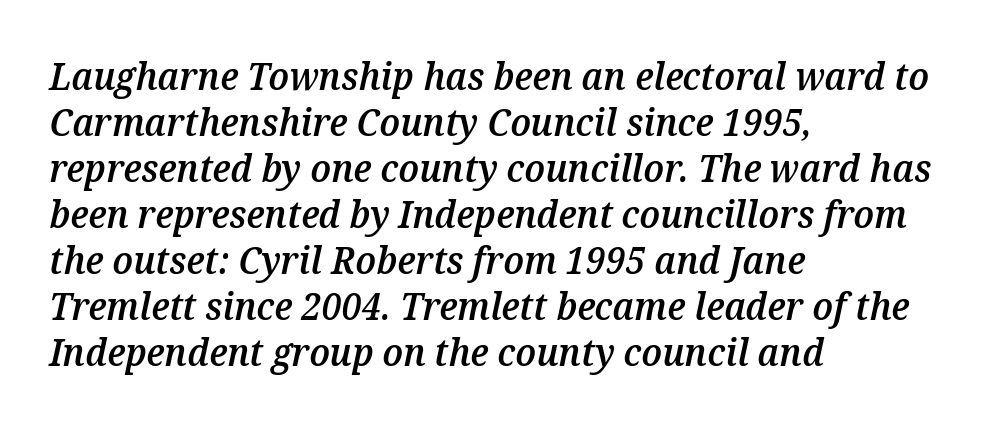
{"italic": "yes", "lean": "right", "slant_degrees": 12, "bold": "semi", "weight": "semibold", "width": "normal", "stroke_contrast": "medium", "x_height": "medium", "monospaced": "no", "underline": "no", "align": "left", "line_spacing_ratio": 1.21, "letter_spacing": "normal", "letter_spacing_em": 0.0, "glyph_px": 38}
